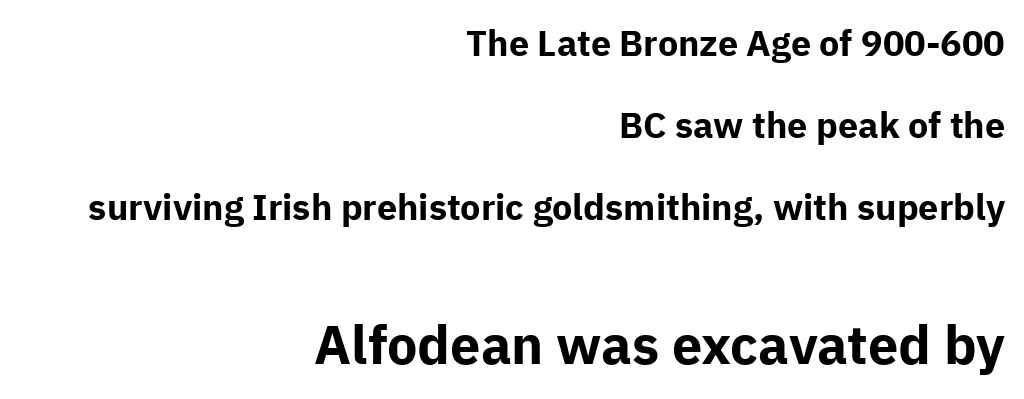
{"serif": "no", "italic": "no", "bold": "yes", "weight": "bold", "width": "normal", "stroke_contrast": "low", "x_height": "medium", "monospaced": "no", "underline": "no", "align": "right", "line_spacing": "loose", "line_spacing_ratio": 2.28, "letter_spacing": "normal", "letter_spacing_em": 0.0, "larger_block": "second", "size_ratio": 1.5, "glyph_px": 54}
